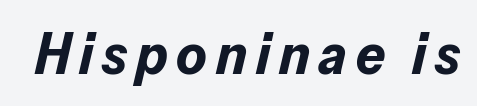
The image shows 58 px bold type, italic (leaning right); set not underlined; low stroke contrast and a medium x-height.
